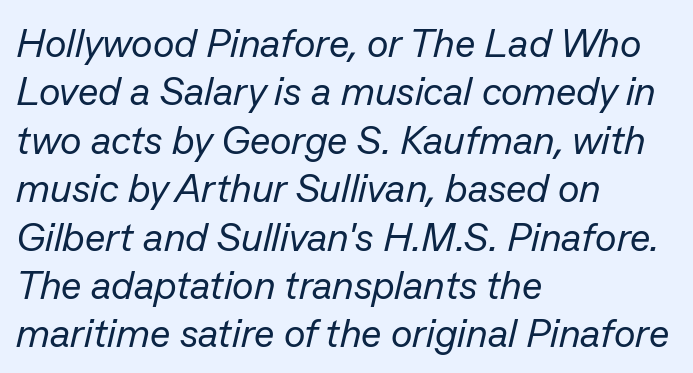
{"italic": "yes", "lean": "right", "slant_degrees": 13, "bold": "no", "weight": "regular", "width": "normal", "stroke_contrast": "low", "x_height": "medium", "monospaced": "no", "underline": "no", "align": "left", "line_spacing_ratio": 1.21, "letter_spacing": "normal", "letter_spacing_em": 0.0, "glyph_px": 40}
